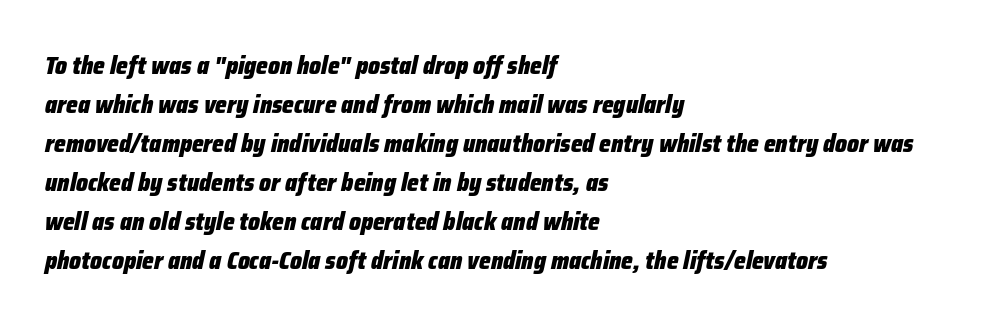
Characters are canted at an angle relative to the baseline's perpendicular. Bare-footed words on every line. Layout note: lines flush left. The space between consecutive lines is moderate. Nothing unusual about the tracking: characters are spaced as the font intends.
